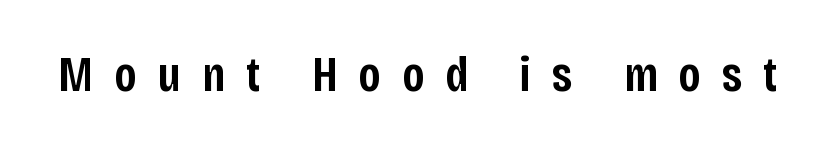
The image shows 50 px semibold, condensed sans-serif type, upright; set unusually wide letter spacing (+0.42 em), not underlined; low stroke contrast and a large x-height.
